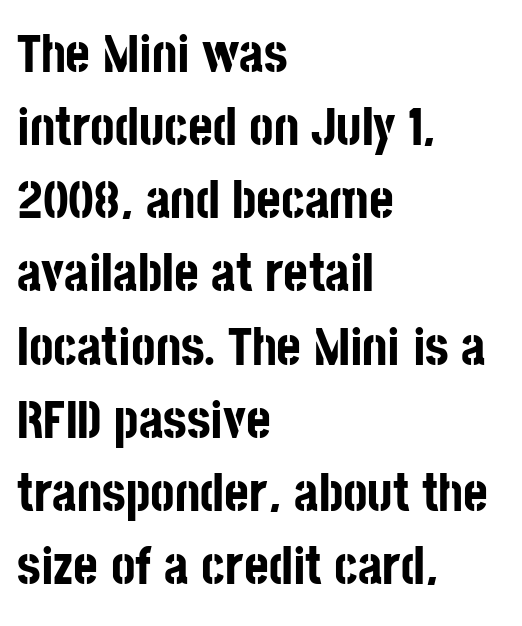
Q: Is the text bold? A: Yes.
Q: Is the text italic (slanted)? A: No, it is upright.
Q: Is the typeface a serif or a sans-serif typeface? A: Sans-serif.
Q: Is the text underlined? A: No.
Q: How is the paragraph aligned? A: Left-aligned.
Q: Is the spacing between letters normal or unusually wide? A: Normal.
Q: Is the spacing between lines tight, normal or loose? A: Normal.
Q: Width (condensed, normal, or wide)? A: Condensed.
Q: Stroke contrast? A: Low.
Q: x-height? A: Large.
Q: Monospaced? A: No.
